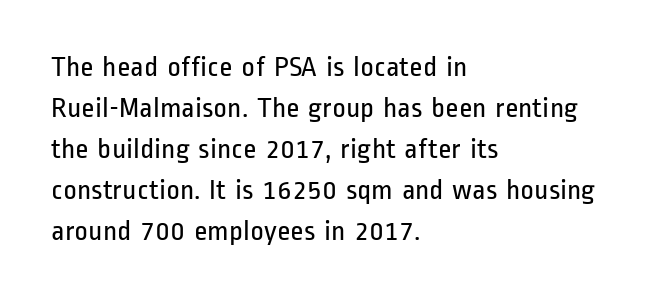
{"serif": "no", "italic": "no", "bold": "no", "weight": "regular", "width": "condensed", "stroke_contrast": "low", "x_height": "medium", "monospaced": "no", "underline": "no", "align": "left", "line_spacing": "normal", "line_spacing_ratio": 1.41, "letter_spacing": "normal", "letter_spacing_em": 0.0, "glyph_px": 29}
